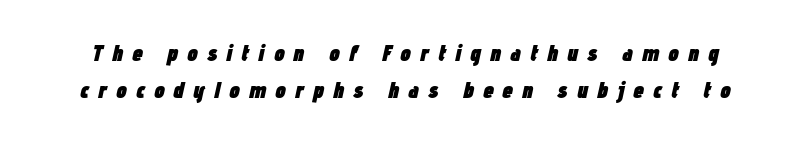
Q: Is the text bold? A: Yes.
Q: Is the text italic (slanted)? A: Yes, it leans right by about 12 degrees.
Q: Is the text underlined? A: No.
Q: Is the spacing between letters normal or unusually wide? A: Unusually wide.
Q: Is the spacing between lines tight, normal or loose? A: Normal.
